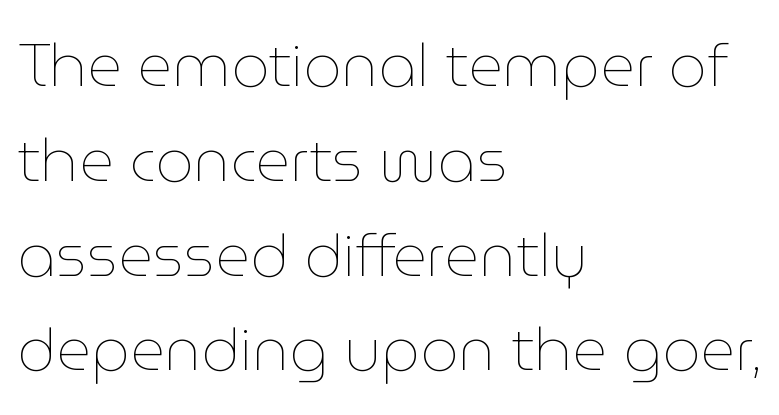
Q: Is the text bold? A: No.
Q: Is the text italic (slanted)? A: No, it is upright.
Q: Is the text underlined? A: No.
Q: How is the paragraph aligned? A: Left-aligned.
Q: Is the spacing between letters normal or unusually wide? A: Normal.
Q: Is the spacing between lines tight, normal or loose? A: Normal.
Q: Width (condensed, normal, or wide)? A: Normal.
Q: Stroke contrast? A: Low.
Q: x-height? A: Medium.
Q: Monospaced? A: No.
